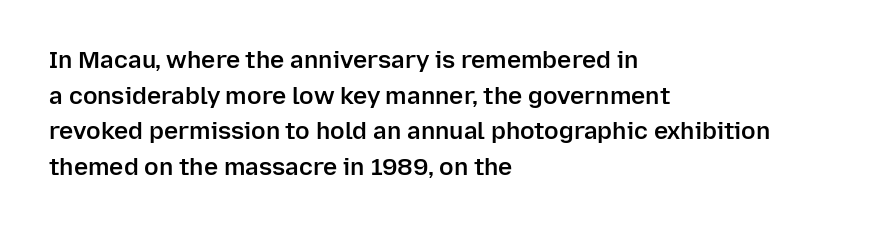
A semibold gives these letters moderate extra thickness, short of bold. Line spacing here is normal. Short note: letters normally spaced. Designer's note — italics off, roman on. A clean baseline with only descenders dipping below it. Line beginnings align vertically; line endings do not.
